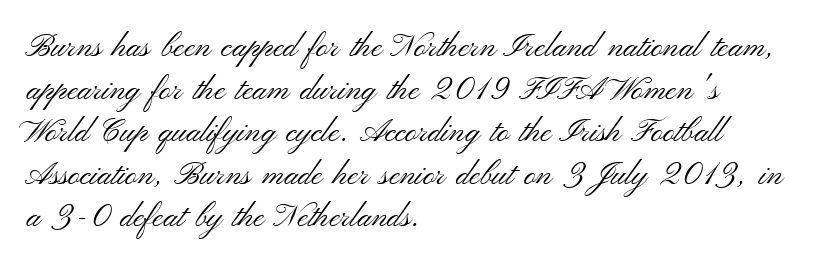
{"serif": "no", "bold": "no", "weight": "light", "width": "wide", "stroke_contrast": "medium", "x_height": "small", "monospaced": "no", "underline": "no", "align": "left", "line_spacing": "normal", "line_spacing_ratio": 1.33, "letter_spacing": "normal", "letter_spacing_em": 0.0, "glyph_px": 32}
